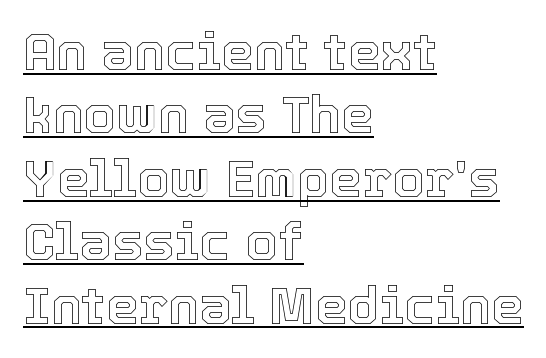
Each letter keeps its own natural width here, so spacing adapts to shape. Inter-character spacing is left at the font's built-in metrics. Compared with a centered layout, this one pins lines to the left instead. This sample carries an underscore along the baseline area. The letters stand straight up with perfectly vertical stems.
